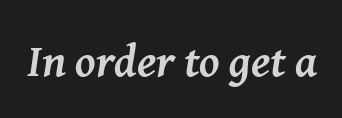
{"serif": "yes", "italic": "yes", "lean": "right", "slant_degrees": 8, "bold": "yes", "weight": "semibold", "width": "normal", "stroke_contrast": "medium", "x_height": "medium", "monospaced": "no", "underline": "no", "letter_spacing": "normal", "letter_spacing_em": 0.0, "glyph_px": 46}
